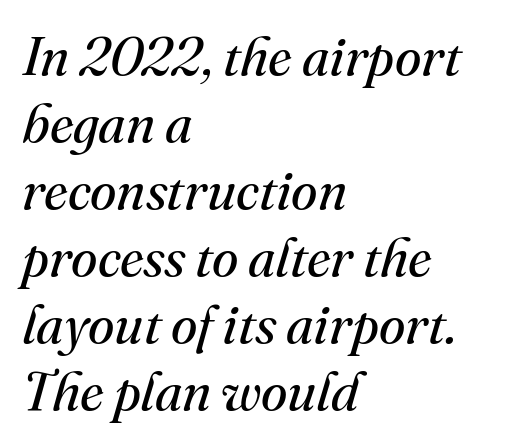
An italicized treatment has been applied to the whole sample. Layout note: lines flush left. Check under the words: just untouched page. These lines are composed in type with serifs. Caption: face not bold, strokes unweighted. You could call the tracking neutral — neither tight nor loose.
